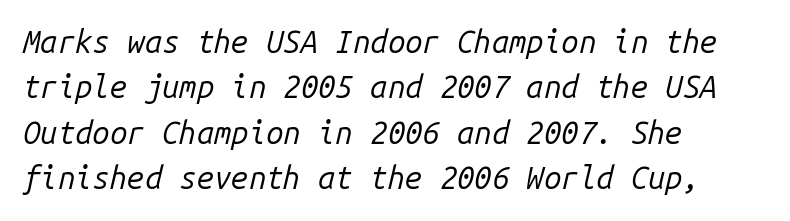
The string is rendered with underlining switched off. A typesetter would call this zero additional tracking. If you drew a ruler down the left edge, every line would touch it. The typeface has the unassuming heft of standard copy or less. You can tell it's italic because the verticals aren't actually vertical. The passage shown stacks its lines at a standard gap.
